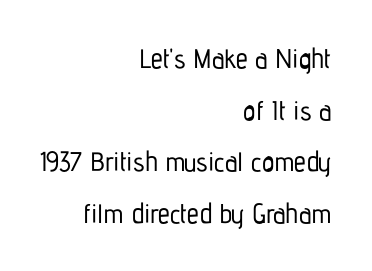
Where is the straight margin? On the right. Ascenders rise straight up at ninety degrees. Type without underlining. What stands out about the letter spacing? Nothing — it is the standard amount. Each new line begins a long way beneath the previous one.
